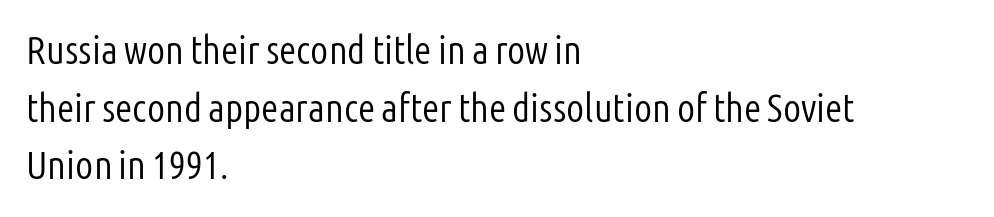
Q: Is the text bold? A: No.
Q: Is the text italic (slanted)? A: No, it is upright.
Q: Is the typeface a serif or a sans-serif typeface? A: Sans-serif.
Q: Is the text underlined? A: No.
Q: How is the paragraph aligned? A: Left-aligned.
Q: Is the spacing between letters normal or unusually wide? A: Normal.
Q: Is the spacing between lines tight, normal or loose? A: Normal.
Q: Width (condensed, normal, or wide)? A: Condensed.
Q: Stroke contrast? A: Low.
Q: x-height? A: Medium.
Q: Monospaced? A: No.
